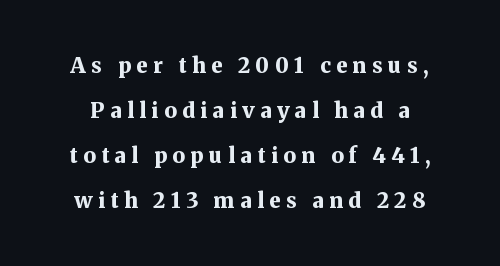
In terms of weight, the rendering is a true, heavy bold. Words appear elongated and porous because spacing is wide. Nope, not italic — everything's standing straight. You could fit nearly another row in the gap between these rows. Nobody drew a line under any word here.
